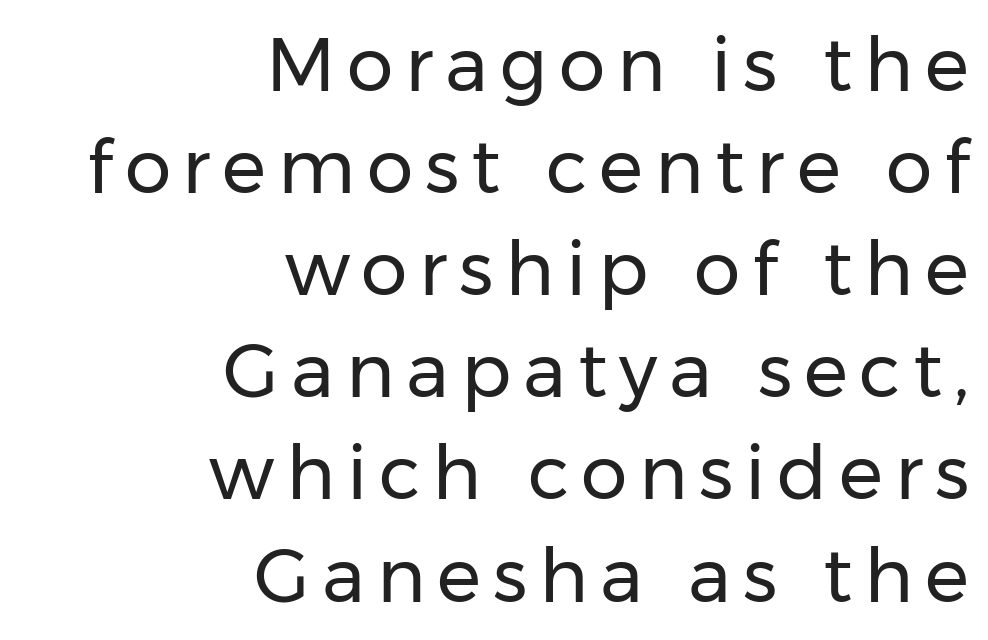
Q: Is the text bold? A: No.
Q: Is the text italic (slanted)? A: No, it is upright.
Q: Is the typeface a serif or a sans-serif typeface? A: Sans-serif.
Q: Is the text underlined? A: No.
Q: How is the paragraph aligned? A: Right-aligned.
Q: Is the spacing between lines tight, normal or loose? A: Normal.
Q: Width (condensed, normal, or wide)? A: Normal.
Q: Stroke contrast? A: Low.
Q: x-height? A: Medium.
Q: Monospaced? A: No.
